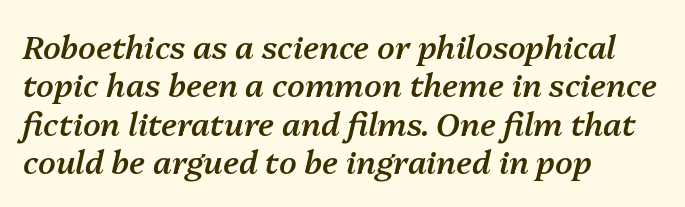
Q: Is the text bold? A: Semi-bold.
Q: Is the text italic (slanted)? A: Yes, it leans right by about 13 degrees.
Q: Is the text underlined? A: No.
Q: How is the paragraph aligned? A: Left-aligned.
Q: Is the spacing between letters normal or unusually wide? A: Normal.
Q: Width (condensed, normal, or wide)? A: Normal.
Q: Stroke contrast? A: Medium.
Q: x-height? A: Medium.
Q: Monospaced? A: No.
